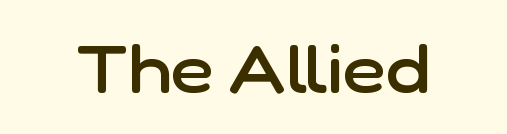
Q: Is the text bold? A: Semi-bold.
Q: Is the text italic (slanted)? A: No, it is upright.
Q: Is the typeface a serif or a sans-serif typeface? A: Sans-serif.
Q: Is the text underlined? A: No.
Q: Is the spacing between letters normal or unusually wide? A: Normal.
Q: Width (condensed, normal, or wide)? A: Normal.
Q: Stroke contrast? A: Low.
Q: x-height? A: Medium.
Q: Monospaced? A: No.
